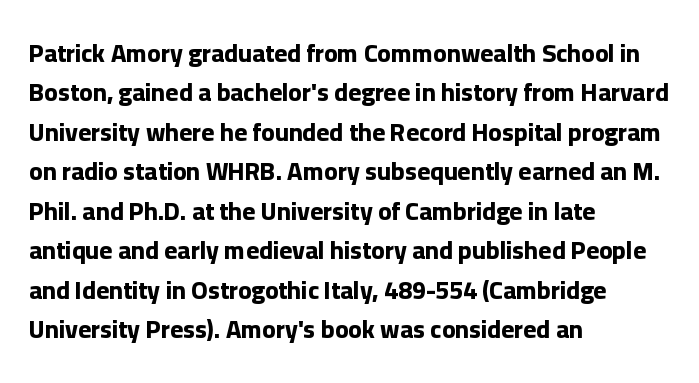
Evenly set lines give the paragraph a standard silhouette. Glance below the letters and you will spot only blank space. Typeset ragged right — the left edge is the straight one. This sample uses plain, unmodified letter spacing. Style check: upright. I'd describe the lettering as bold — thick and assertive.
